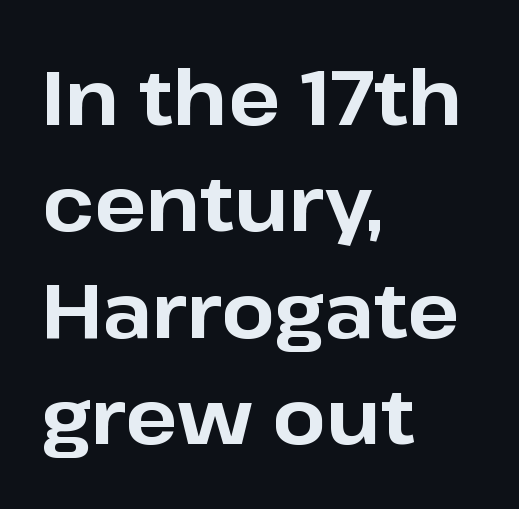
The image shows 77 px bold sans-serif type, upright; set left-aligned, normal line spacing (1.38x), normal letter spacing, not underlined; low stroke contrast and a medium x-height.
